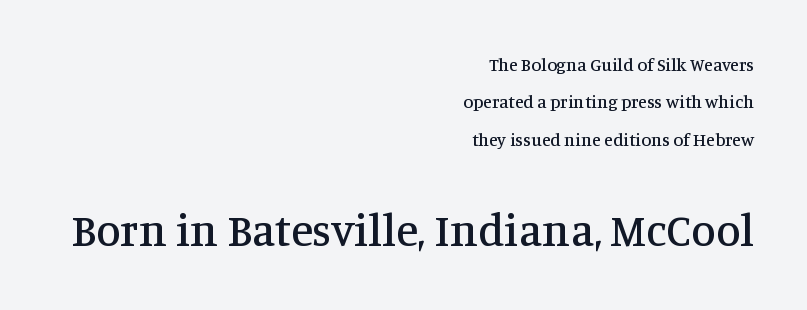
The image shows 45 px serif type, upright; set right-aligned, loose line spacing (2.07x), normal letter spacing, not underlined; the second (bottom) block is 2.5x larger; medium stroke contrast and a large x-height.
